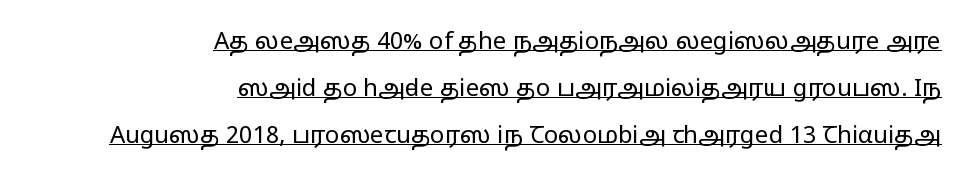
{"italic": "no", "bold": "no", "underline": "yes", "align": "right", "line_spacing": "loose", "line_spacing_ratio": 1.95, "letter_spacing": "normal", "letter_spacing_em": 0.0, "glyph_px": 24}
